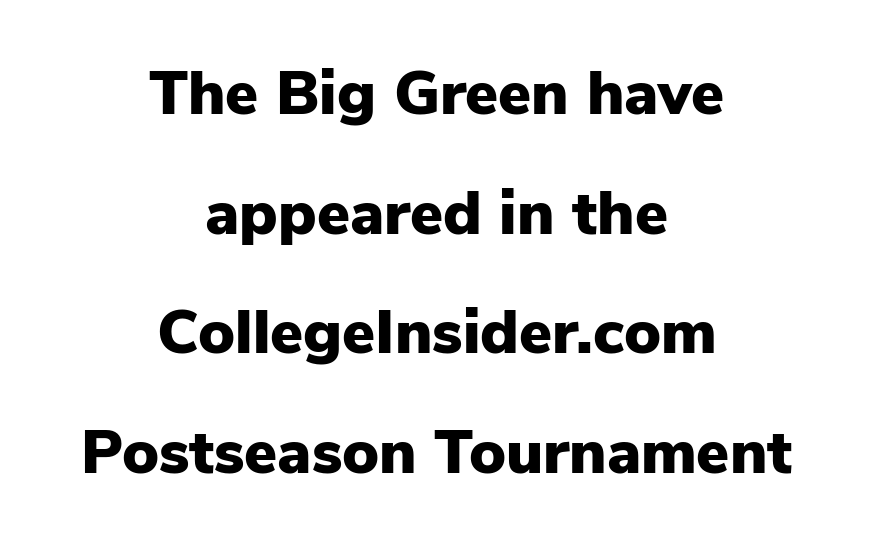
Q: Is the text bold? A: Yes.
Q: Is the text italic (slanted)? A: No, it is upright.
Q: Is the typeface a serif or a sans-serif typeface? A: Sans-serif.
Q: Is the text underlined? A: No.
Q: How is the paragraph aligned? A: Centered.
Q: Is the spacing between letters normal or unusually wide? A: Normal.
Q: Is the spacing between lines tight, normal or loose? A: Loose.
Q: Width (condensed, normal, or wide)? A: Normal.
Q: Stroke contrast? A: Low.
Q: x-height? A: Medium.
Q: Monospaced? A: No.
